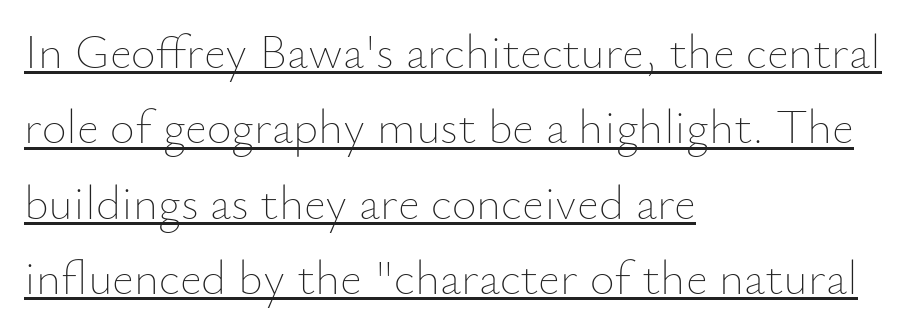
{"italic": "no", "bold": "no", "weight": "thin", "width": "normal", "stroke_contrast": "low", "x_height": "small", "monospaced": "no", "underline": "yes", "align": "left", "line_spacing": "normal", "line_spacing_ratio": 1.57, "letter_spacing": "normal", "letter_spacing_em": 0.0, "glyph_px": 48}
